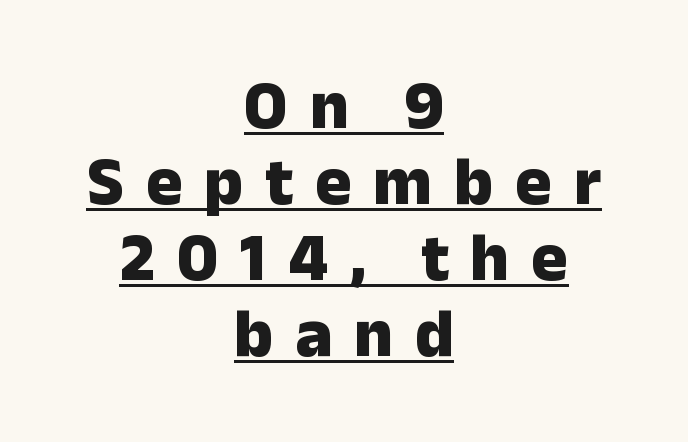
The image shows 68 px heavy sans-serif type, upright; set centered, tight line spacing (1.12x), unusually wide letter spacing (+0.32 em), underlined; low stroke contrast and a medium x-height.
